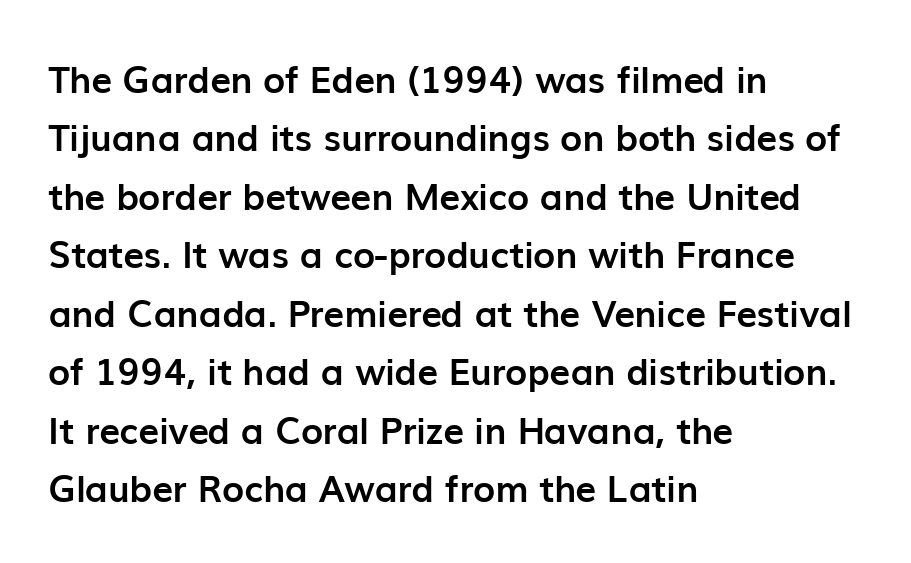
{"serif": "no", "italic": "no", "bold": "yes", "weight": "semibold", "width": "normal", "stroke_contrast": "low", "x_height": "medium", "monospaced": "no", "underline": "no", "align": "left", "line_spacing": "normal", "line_spacing_ratio": 1.58, "letter_spacing": "normal", "letter_spacing_em": 0.0, "glyph_px": 37}
